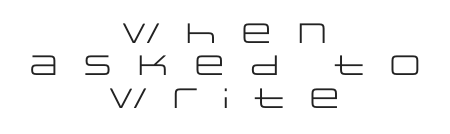
The image shows 28 px regular-weight, wide sans-serif type, upright; set centered, line spacing 1.16x, unusually wide letter spacing (+0.47 em), not underlined; low stroke contrast and a large x-height.
